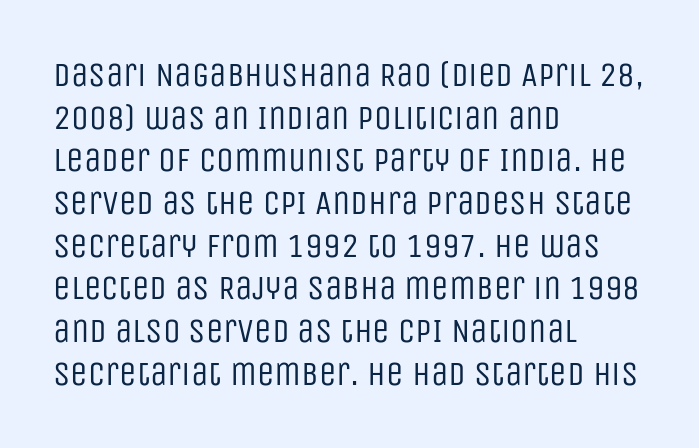
The image shows 35 px regular-weight, condensed sans-serif type, upright; set left-aligned, line spacing 1.22x, normal letter spacing, not underlined; low stroke contrast and a large x-height.
